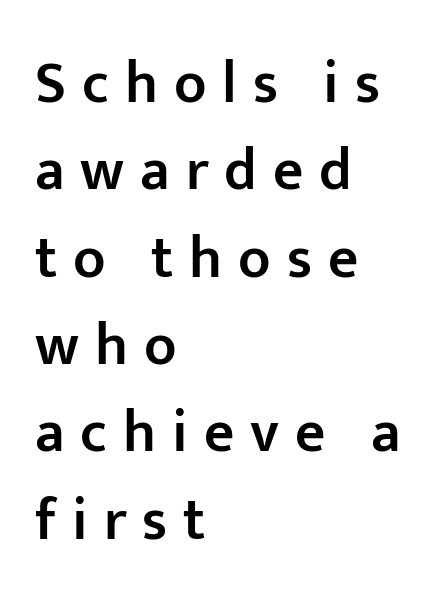
Proportional: the letters do not fall into vertical columns. Vertically, the passage feels balanced, rows spaced as you'd expect. The rendering anchors every line to the left-hand side. Tracking here is generous; glyphs stand well apart from one another. Only glyphs here, with clear space below each row. I'd call this a sans setting — the letters go barefoot.
